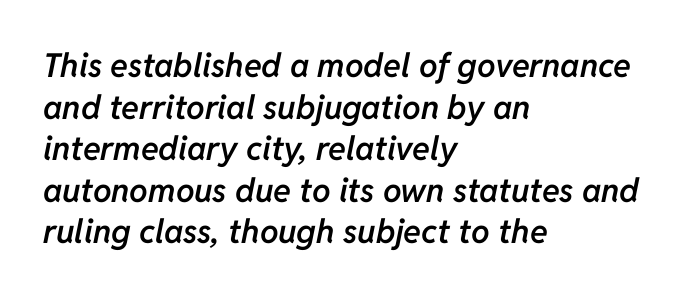
Q: Is the text bold? A: Semi-bold.
Q: Is the text italic (slanted)? A: Yes, it leans right by about 11 degrees.
Q: Is the text underlined? A: No.
Q: How is the paragraph aligned? A: Left-aligned.
Q: Is the spacing between letters normal or unusually wide? A: Normal.
Q: Is the spacing between lines tight, normal or loose? A: Normal.
Q: Width (condensed, normal, or wide)? A: Normal.
Q: Stroke contrast? A: Low.
Q: x-height? A: Medium.
Q: Monospaced? A: No.
